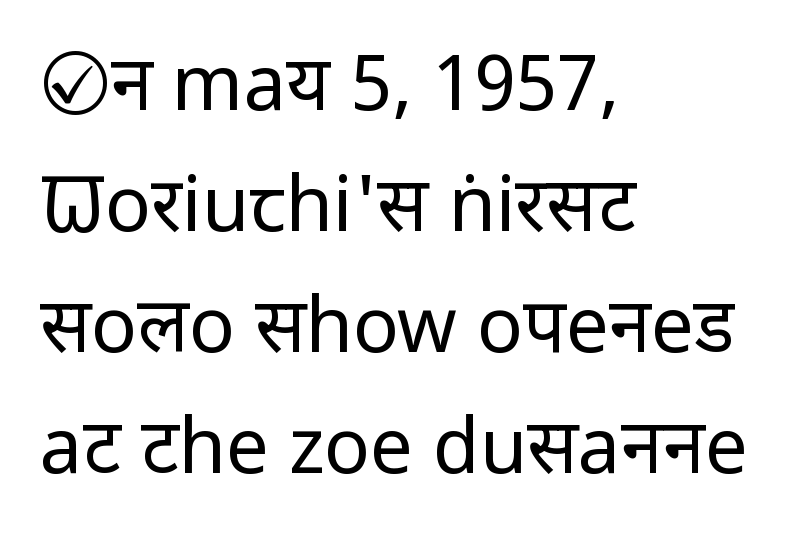
Stems here are at most as thick as an everyday book face. The passage shown is typeset with a sans-serif family. Honestly, the row spacing looks completely unremarkable. Decoration check: the copy has no underline.
